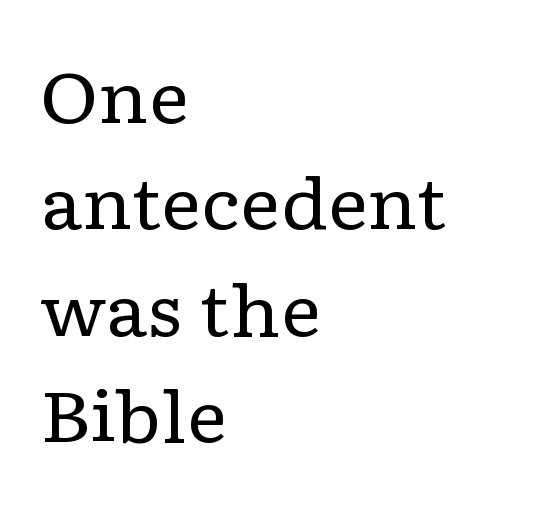
The image shows 70 px regular-weight, wide serif type, upright; set left-aligned, normal line spacing (1.52x), normal letter spacing, not underlined; low stroke contrast and a medium x-height.
